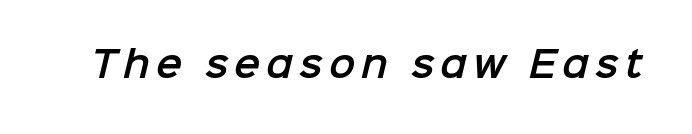
{"serif": "no", "width": "normal", "stroke_contrast": "low", "x_height": "medium", "monospaced": "no", "underline": "no", "glyph_px": 35}
